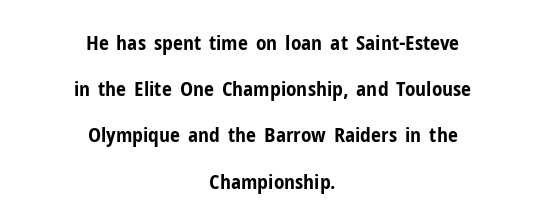
Q: Is the text bold? A: Yes.
Q: Is the text italic (slanted)? A: No, it is upright.
Q: Is the text underlined? A: No.
Q: How is the paragraph aligned? A: Centered.
Q: Is the spacing between letters normal or unusually wide? A: Normal.
Q: Is the spacing between lines tight, normal or loose? A: Loose.
